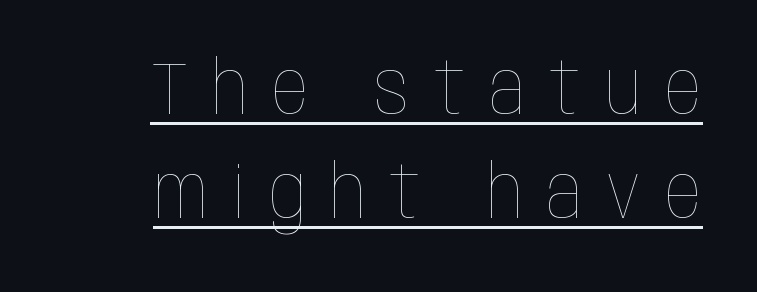
Q: Is the text bold? A: No.
Q: Is the text italic (slanted)? A: No, it is upright.
Q: Is the text underlined? A: Yes.
Q: Is the spacing between letters normal or unusually wide? A: Unusually wide.
Q: Is the spacing between lines tight, normal or loose? A: Normal.
Q: Width (condensed, normal, or wide)? A: Condensed.
Q: Stroke contrast? A: Low.
Q: x-height? A: Large.
Q: Monospaced? A: No.
